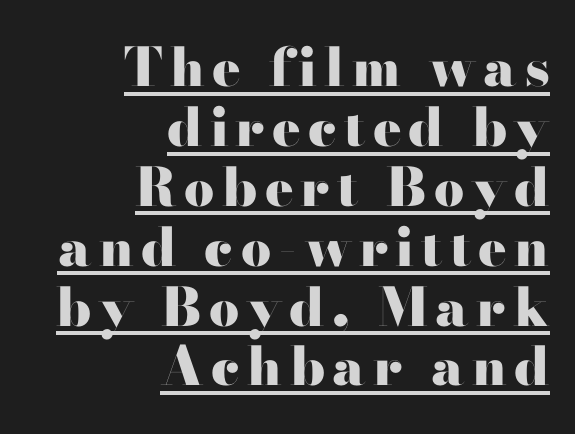
{"serif": "yes", "italic": "no", "bold": "yes", "weight": "heavy", "width": "wide", "stroke_contrast": "high", "x_height": "small", "monospaced": "no", "underline": "yes", "align": "right", "line_spacing": "tight", "line_spacing_ratio": 1.13, "glyph_px": 53}
